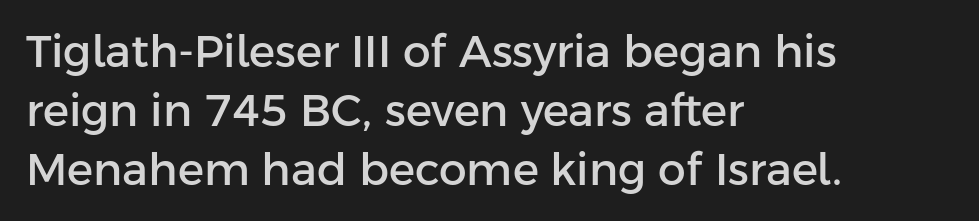
This sample uses a sans-serif face. Words float on clear page, feet unadorned. Nothing unusual about the tracking: characters are spaced as the font intends. The axis of the letterforms is exactly vertical. The rendering uses a moderate line-height, typical for paragraphs.
